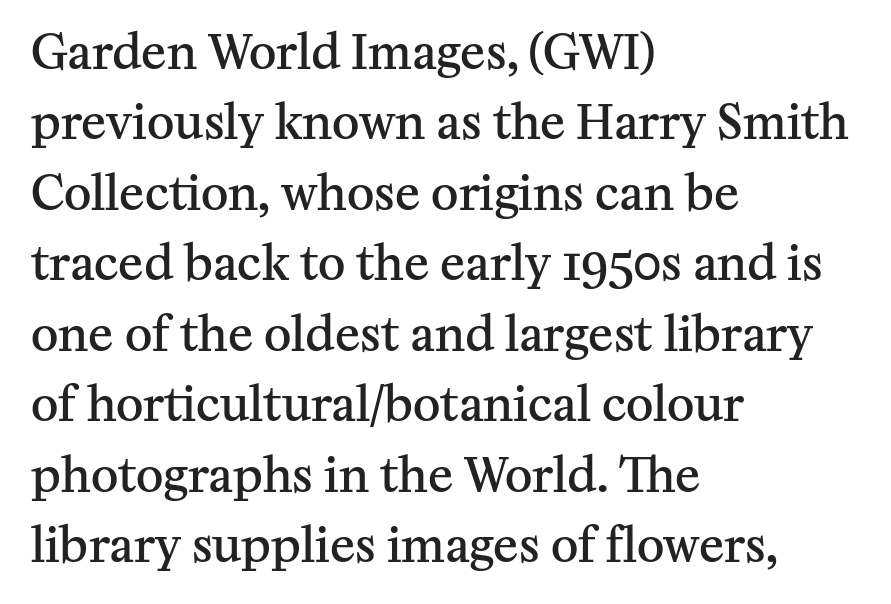
The image shows 47 px semibold serif type, upright; set left-aligned, normal line spacing (1.5x), normal letter spacing, not underlined; medium stroke contrast and a medium x-height.
